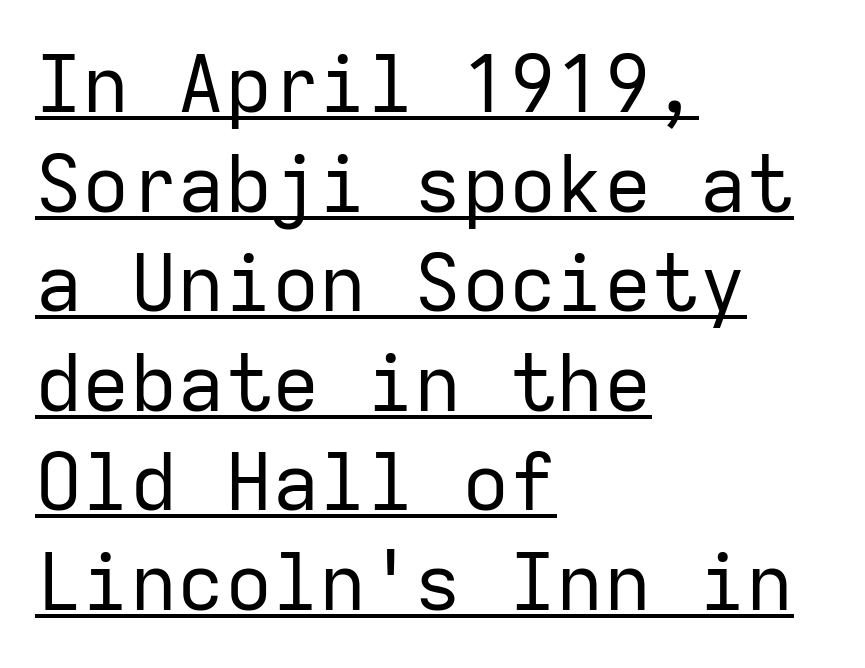
{"serif": "no", "italic": "no", "bold": "no", "weight": "regular", "width": "normal", "stroke_contrast": "low", "x_height": "medium", "monospaced": "yes", "underline": "yes", "align": "left", "line_spacing": "normal", "line_spacing_ratio": 1.26, "letter_spacing": "normal", "letter_spacing_em": 0.0, "glyph_px": 79}
